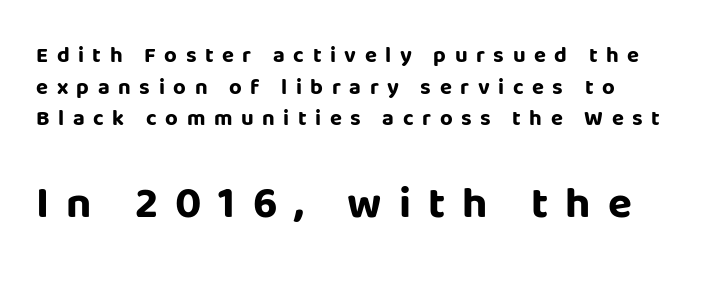
Q: Is the text bold? A: Yes.
Q: Is the text italic (slanted)? A: No, it is upright.
Q: Is the typeface a serif or a sans-serif typeface? A: Sans-serif.
Q: Is the text underlined? A: No.
Q: Is the spacing between letters normal or unusually wide? A: Unusually wide.
Q: Is the spacing between lines tight, normal or loose? A: Normal.
Q: Which block of text is set in a larger size, the first (top) or the second (bottom)? A: The second (bottom) one.
Q: Width (condensed, normal, or wide)? A: Normal.
Q: Stroke contrast? A: Low.
Q: x-height? A: Large.
Q: Monospaced? A: No.
